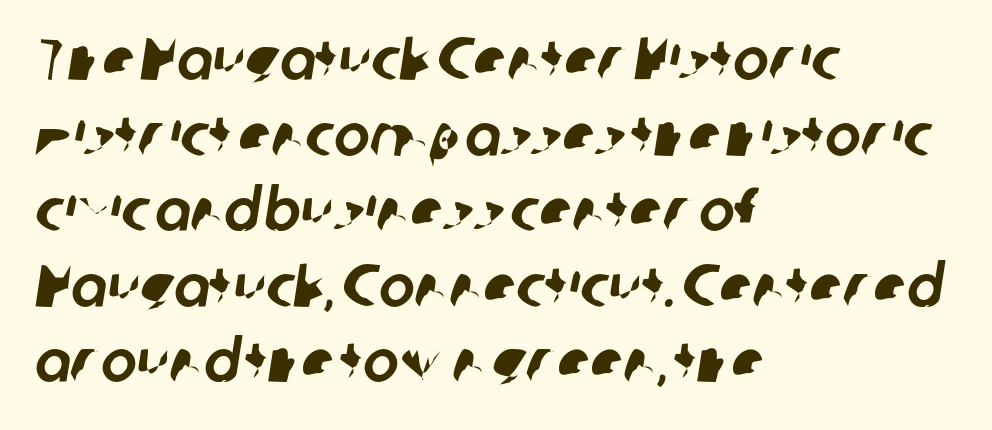
{"serif": "no", "width": "normal", "stroke_contrast": "low", "x_height": "medium", "monospaced": "no", "underline": "no", "align": "left", "line_spacing": "normal", "line_spacing_ratio": 1.26, "letter_spacing": "normal", "letter_spacing_em": 0.0, "glyph_px": 60}
